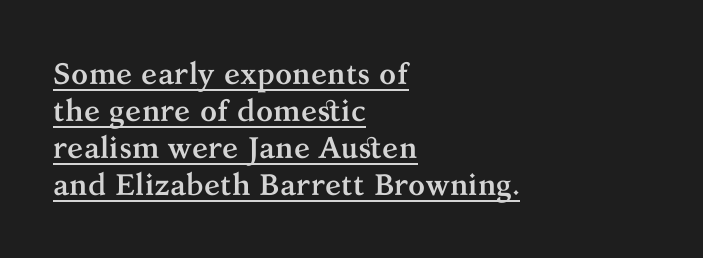
Each word holds together tightly as a unit, with standard inter-letter gaps. The rendered words wear a rule along their underside. If you drew a line through each stem, it would be perfectly vertical. The characters look thick and weighty, a clear bold.
